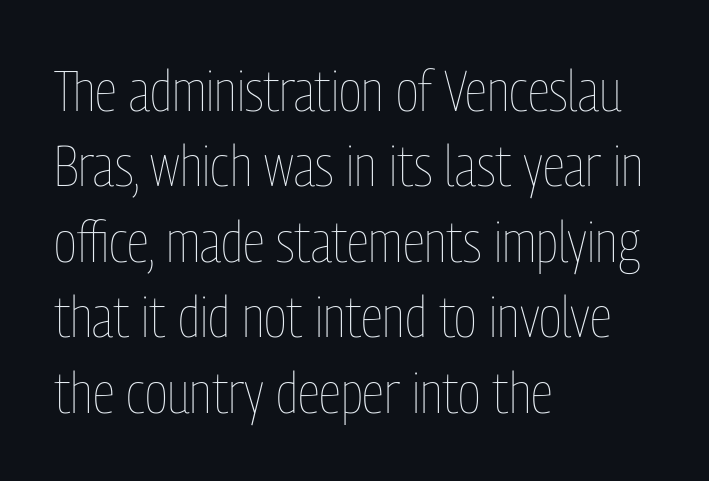
Q: Is the text bold? A: No.
Q: Is the text italic (slanted)? A: No, it is upright.
Q: Is the text underlined? A: No.
Q: How is the paragraph aligned? A: Left-aligned.
Q: Is the spacing between letters normal or unusually wide? A: Normal.
Q: Is the spacing between lines tight, normal or loose? A: Normal.
Q: Width (condensed, normal, or wide)? A: Condensed.
Q: Stroke contrast? A: Low.
Q: x-height? A: Medium.
Q: Monospaced? A: No.
